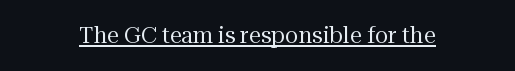
{"italic": "no", "bold": "no", "underline": "yes", "letter_spacing": "normal", "letter_spacing_em": 0.0, "glyph_px": 22}
